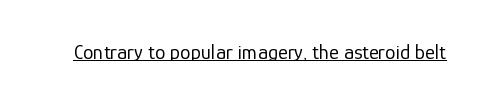
Italic: no, the glyphs are upright roman. You can see a thin bar hugging the bottom of the glyphs. Nothing heavy about these letters — not bold at all. Look at the tracking — it's just the regular setting, nothing added.
